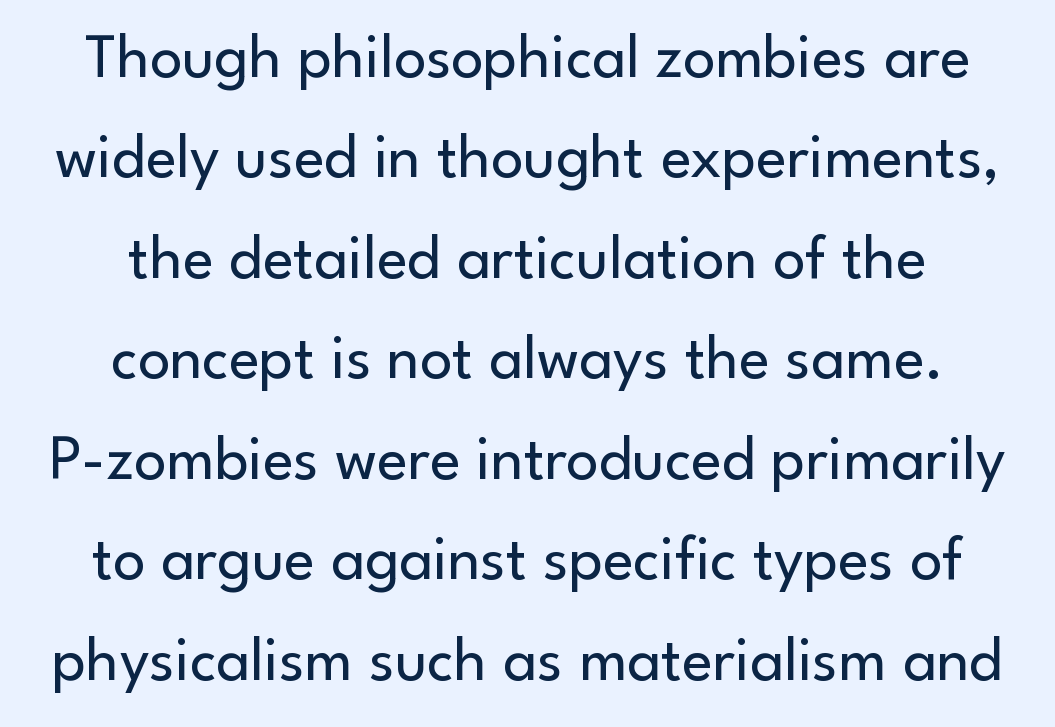
{"serif": "no", "italic": "no", "bold": "no", "weight": "regular", "width": "normal", "stroke_contrast": "low", "x_height": "small", "monospaced": "no", "underline": "no", "align": "center", "line_spacing": "normal", "line_spacing_ratio": 1.57, "letter_spacing": "normal", "letter_spacing_em": 0.0, "glyph_px": 64}
